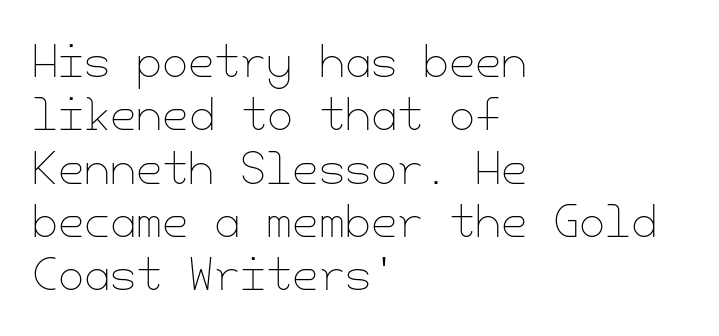
Q: Is the text bold? A: No.
Q: Is the text italic (slanted)? A: No, it is upright.
Q: Is the text underlined? A: No.
Q: How is the paragraph aligned? A: Left-aligned.
Q: Is the spacing between letters normal or unusually wide? A: Normal.
Q: Is the spacing between lines tight, normal or loose? A: Normal.
Q: Width (condensed, normal, or wide)? A: Normal.
Q: Stroke contrast? A: Low.
Q: x-height? A: Small.
